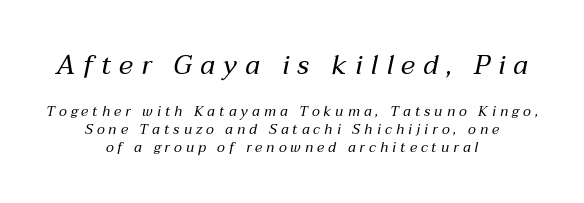
Caption: face not bold, strokes unweighted. Descenders are the only things crossing below the line. Visually the block forms a symmetrical silhouette, jagged on both flanks. The text carries the slant typical of an italic or oblique font. The emphasis by scale lands on block number one, above. How are the letters spaced? Widely, with obvious added tracking.
